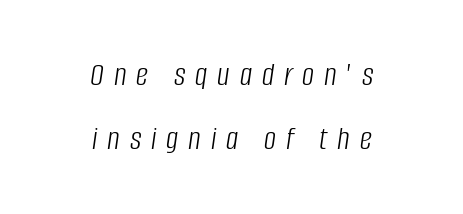
Q: Is the text bold? A: No.
Q: Is the text italic (slanted)? A: Yes, it leans right by about 8 degrees.
Q: Is the text underlined? A: No.
Q: How is the paragraph aligned? A: Centered.
Q: Is the spacing between letters normal or unusually wide? A: Unusually wide.
Q: Width (condensed, normal, or wide)? A: Condensed.
Q: Stroke contrast? A: Low.
Q: x-height? A: Large.
Q: Monospaced? A: No.
